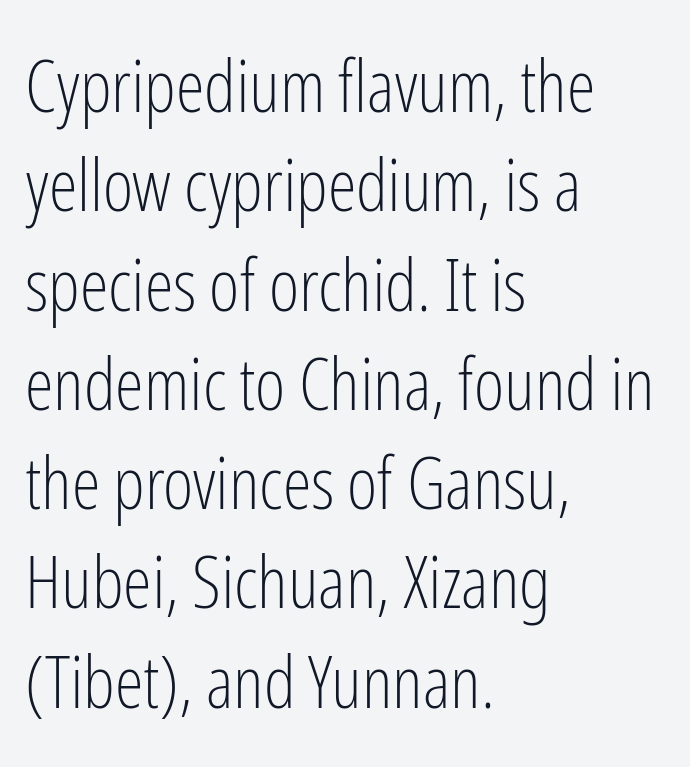
Q: Is the text bold? A: No.
Q: Is the text italic (slanted)? A: No, it is upright.
Q: Is the typeface a serif or a sans-serif typeface? A: Sans-serif.
Q: Is the text underlined? A: No.
Q: How is the paragraph aligned? A: Left-aligned.
Q: Is the spacing between letters normal or unusually wide? A: Normal.
Q: Is the spacing between lines tight, normal or loose? A: Normal.
Q: Width (condensed, normal, or wide)? A: Condensed.
Q: Stroke contrast? A: Low.
Q: x-height? A: Medium.
Q: Monospaced? A: No.
